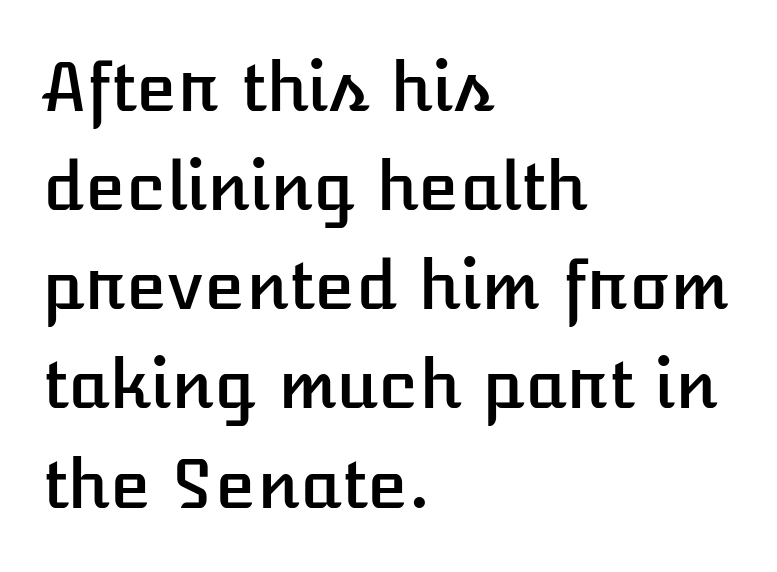
The image shows 67 px text type, upright; set left-aligned, normal line spacing (1.48x), normal letter spacing, not underlined; low stroke contrast and a medium x-height.
